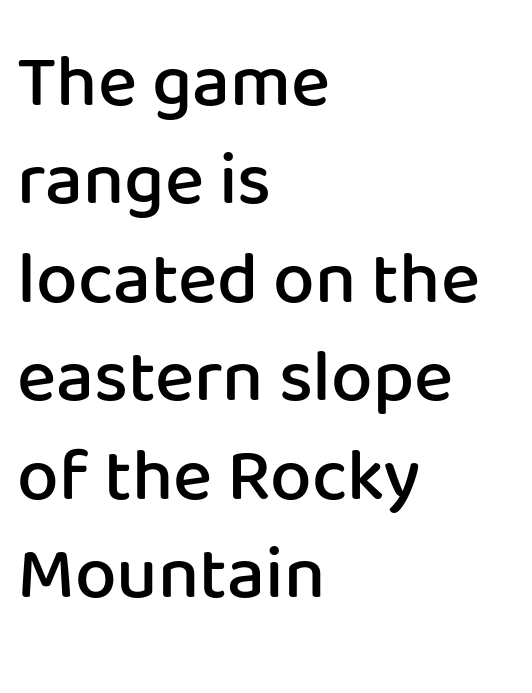
{"serif": "no", "italic": "no", "bold": "semi", "weight": "semibold", "width": "normal", "stroke_contrast": "low", "x_height": "medium", "monospaced": "no", "underline": "no", "align": "left", "line_spacing": "normal", "line_spacing_ratio": 1.33, "letter_spacing": "normal", "letter_spacing_em": 0.0, "glyph_px": 74}
